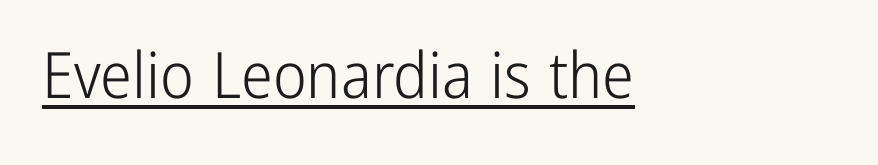
Q: Is the text bold? A: No.
Q: Is the text italic (slanted)? A: No, it is upright.
Q: Is the typeface a serif or a sans-serif typeface? A: Sans-serif.
Q: Is the text underlined? A: Yes.
Q: How is the paragraph aligned? A: Left-aligned.
Q: Is the spacing between letters normal or unusually wide? A: Normal.
Q: Width (condensed, normal, or wide)? A: Condensed.
Q: Stroke contrast? A: Low.
Q: x-height? A: Medium.
Q: Monospaced? A: No.
